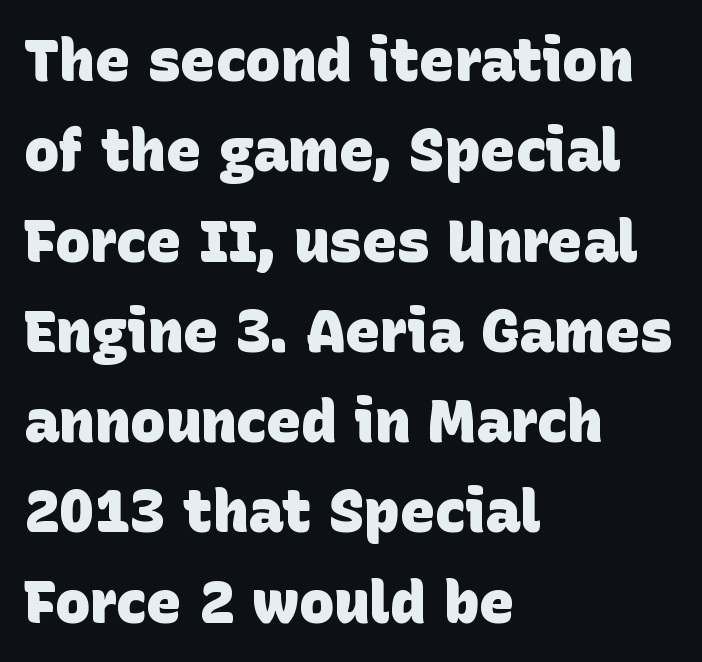
Q: Is the text bold? A: Yes.
Q: Is the typeface a serif or a sans-serif typeface? A: Sans-serif.
Q: Is the text underlined? A: No.
Q: How is the paragraph aligned? A: Left-aligned.
Q: Is the spacing between letters normal or unusually wide? A: Normal.
Q: Is the spacing between lines tight, normal or loose? A: Normal.
Q: Width (condensed, normal, or wide)? A: Normal.
Q: Stroke contrast? A: Low.
Q: x-height? A: Large.
Q: Monospaced? A: No.
